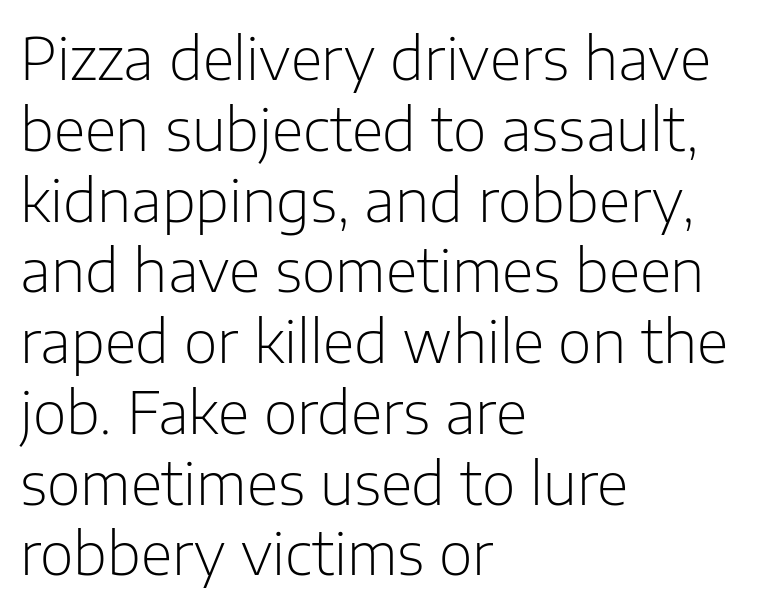
The image shows 58 px light sans-serif type, upright; set left-aligned, line spacing 1.22x, normal letter spacing, not underlined; low stroke contrast and a medium x-height.
